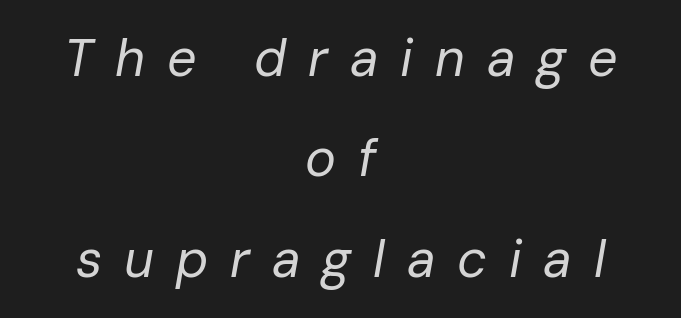
{"italic": "yes", "lean": "right", "slant_degrees": 10, "bold": "no", "weight": "regular", "width": "normal", "stroke_contrast": "low", "x_height": "medium", "monospaced": "no", "underline": "no", "align": "center", "line_spacing": "loose", "line_spacing_ratio": 1.93, "letter_spacing": "wide", "letter_spacing_em": 0.42, "glyph_px": 52}
